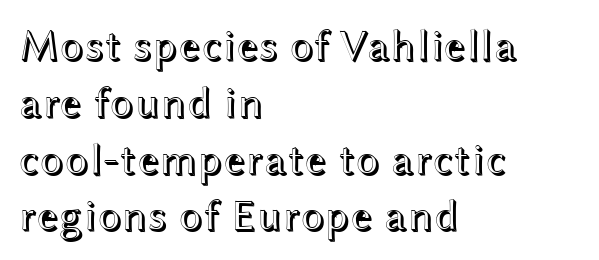
If you drew a line through each stem, it would be perfectly vertical. What stands out about the letter spacing? Nothing — it is the standard amount. The rendering anchors every line to the left-hand side. This block has exactly the height ordinary leading produces.
